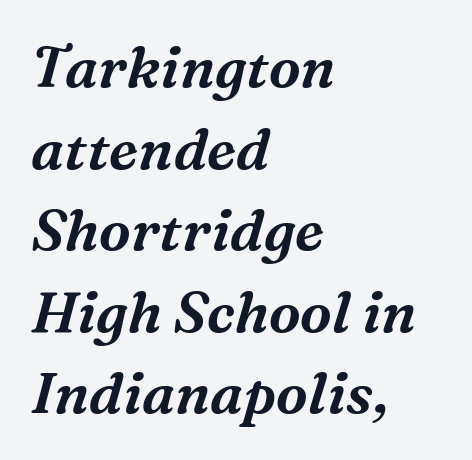
{"serif": "yes", "italic": "yes", "lean": "right", "slant_degrees": 16, "width": "normal", "stroke_contrast": "medium", "x_height": "medium", "monospaced": "no", "underline": "no", "align": "left", "line_spacing": "normal", "line_spacing_ratio": 1.43, "letter_spacing": "normal", "letter_spacing_em": 0.0, "glyph_px": 57}
